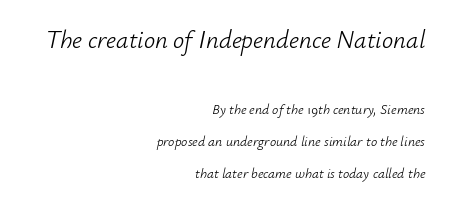
{"italic": "yes", "lean": "right", "slant_degrees": 12, "bold": "no", "underline": "no", "align": "right", "line_spacing": "loose", "line_spacing_ratio": 2.26, "letter_spacing": "normal", "letter_spacing_em": 0.0, "larger_block": "first", "size_ratio": 1.79, "glyph_px": 25}
